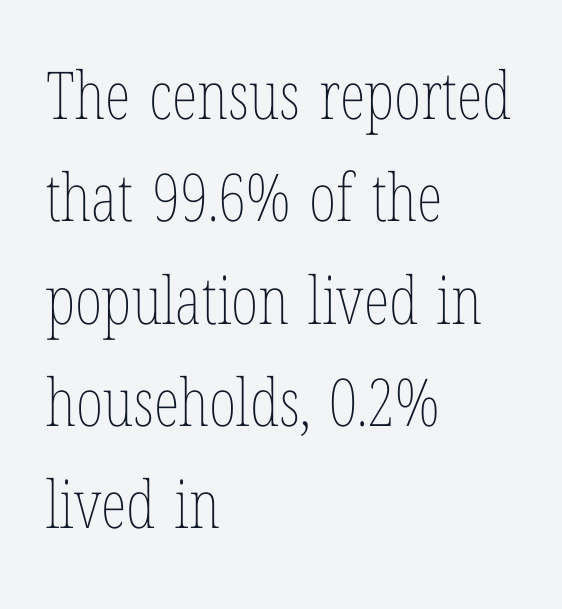
The image shows 66 px thin, condensed type, upright; set left-aligned, normal line spacing (1.55x), normal letter spacing, not underlined; low stroke contrast and a medium x-height.
